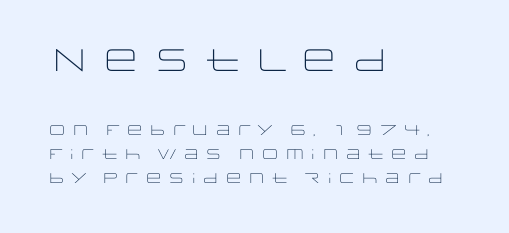
The image shows 31 px light, wide sans-serif type, upright; set left-aligned, normal line spacing (1.7x), not underlined; the first (top) block is 2.21x larger; low stroke contrast and a large x-height.
